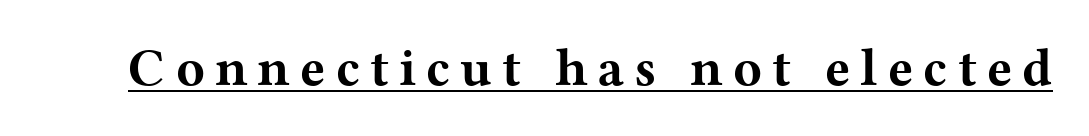
{"serif": "yes", "italic": "no", "bold": "yes", "weight": "bold", "width": "wide", "stroke_contrast": "medium", "x_height": "medium", "monospaced": "no", "underline": "yes", "glyph_px": 53}
